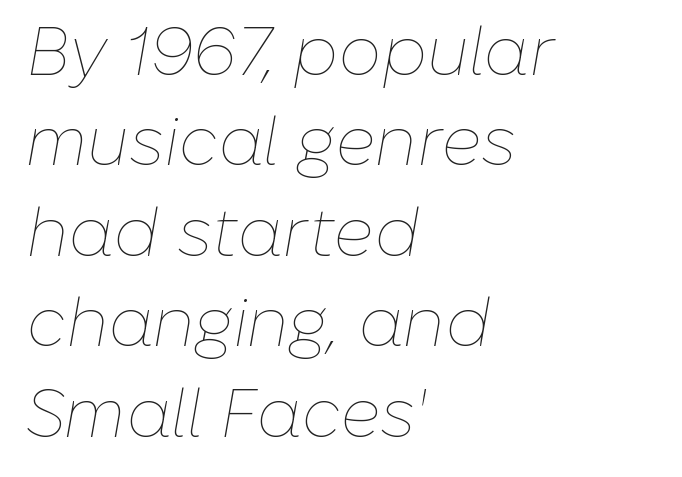
{"italic": "yes", "lean": "right", "slant_degrees": 10, "bold": "no", "weight": "thin", "width": "normal", "stroke_contrast": "low", "x_height": "medium", "monospaced": "no", "underline": "no", "align": "left", "line_spacing": "normal", "line_spacing_ratio": 1.33, "letter_spacing": "normal", "letter_spacing_em": 0.0, "glyph_px": 68}
